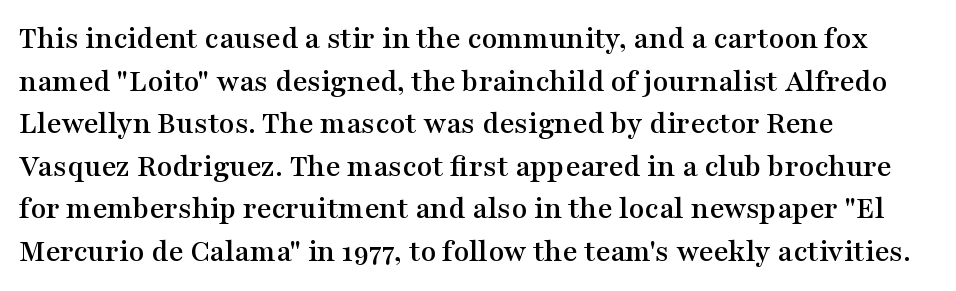
The image shows 32 px wide serif type, upright; set left-aligned, normal line spacing (1.33x), normal letter spacing, not underlined; medium stroke contrast and a medium x-height.
